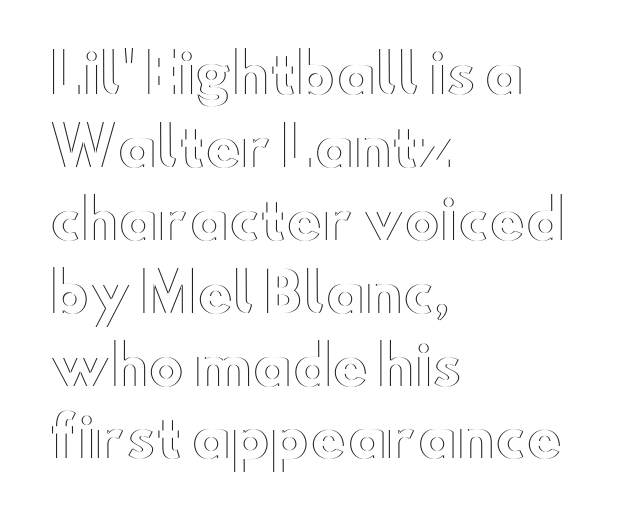
{"italic": "no", "width": "wide", "x_height": "small", "monospaced": "no", "underline": "no", "align": "left", "line_spacing": "normal", "line_spacing_ratio": 1.35, "letter_spacing": "normal", "letter_spacing_em": 0.0, "glyph_px": 54}
